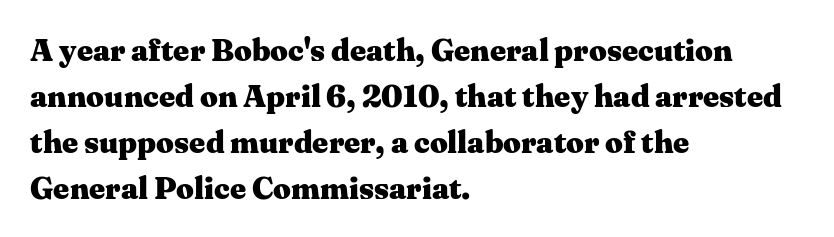
Q: Is the text bold? A: Yes.
Q: Is the text italic (slanted)? A: No, it is upright.
Q: Is the typeface a serif or a sans-serif typeface? A: Serif.
Q: Is the text underlined? A: No.
Q: How is the paragraph aligned? A: Left-aligned.
Q: Is the spacing between letters normal or unusually wide? A: Normal.
Q: Is the spacing between lines tight, normal or loose? A: Normal.
Q: Width (condensed, normal, or wide)? A: Wide.
Q: Stroke contrast? A: Medium.
Q: x-height? A: Medium.
Q: Monospaced? A: No.
